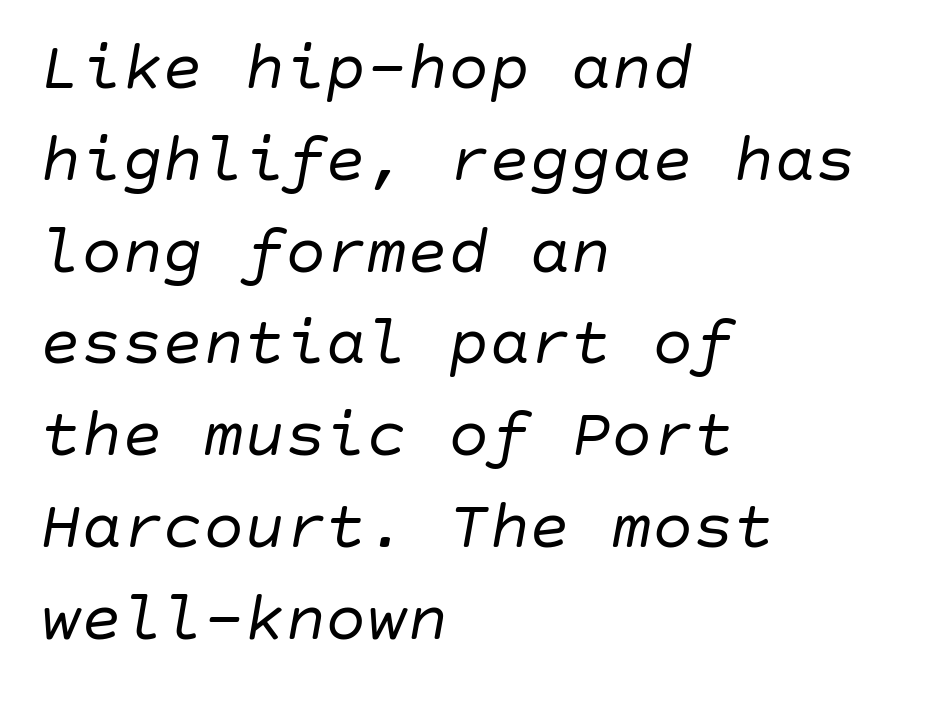
Q: Is the text bold? A: No.
Q: Is the text italic (slanted)? A: Yes, it leans right by about 10 degrees.
Q: Is the text underlined? A: No.
Q: How is the paragraph aligned? A: Left-aligned.
Q: Is the spacing between letters normal or unusually wide? A: Normal.
Q: Is the spacing between lines tight, normal or loose? A: Normal.
Q: Width (condensed, normal, or wide)? A: Normal.
Q: Stroke contrast? A: Low.
Q: x-height? A: Large.
